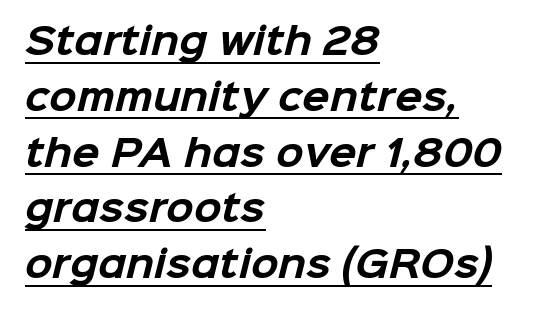
How are the letters spaced? Ordinarily, with no added tracking. Proportional: the letters do not fall into vertical columns. Typographic density is high because the face is bold. This sample is left-justified, so line endings fall wherever the words run out. The lettering is marked with a stroke running underneath it. The glyphs in this specimen are sans serif.
